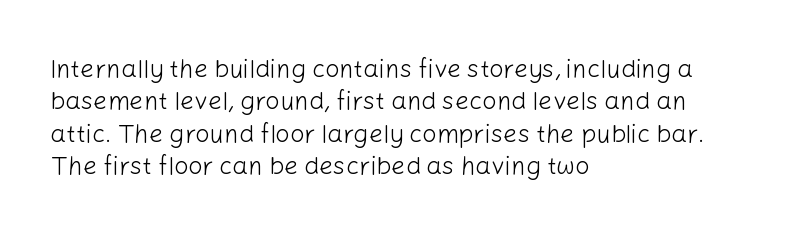
{"italic": "no", "bold": "no", "underline": "no", "align": "left", "line_spacing": "normal", "line_spacing_ratio": 1.3, "letter_spacing": "normal", "letter_spacing_em": 0.0, "glyph_px": 25}
